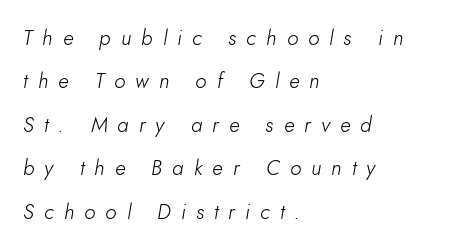
{"italic": "yes", "lean": "right", "slant_degrees": 10, "bold": "no", "underline": "no", "align": "left", "line_spacing": "loose", "line_spacing_ratio": 2.07, "letter_spacing": "wide", "letter_spacing_em": 0.48, "glyph_px": 21}
